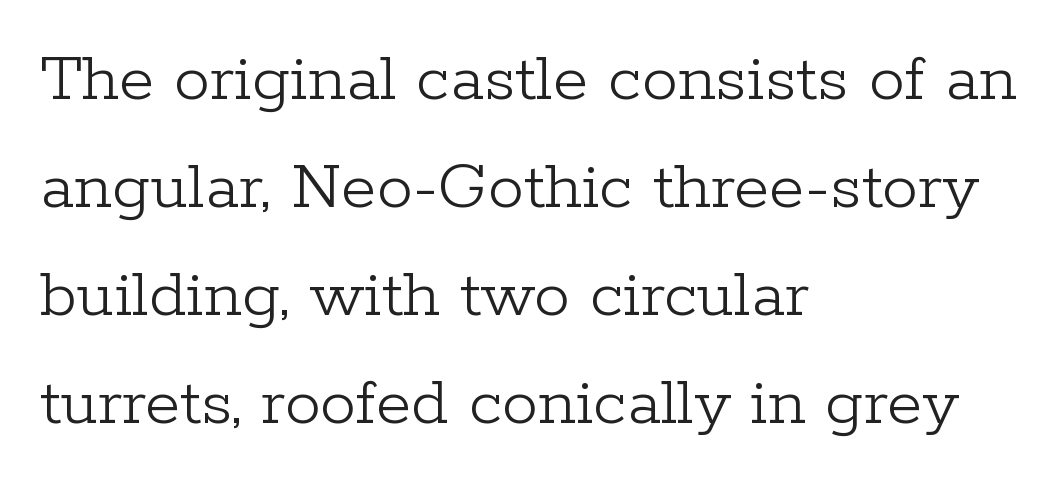
Q: Is the text bold? A: No.
Q: Is the text italic (slanted)? A: No, it is upright.
Q: Is the typeface a serif or a sans-serif typeface? A: Serif.
Q: Is the text underlined? A: No.
Q: How is the paragraph aligned? A: Left-aligned.
Q: Is the spacing between letters normal or unusually wide? A: Normal.
Q: Is the spacing between lines tight, normal or loose? A: Normal.
Q: Width (condensed, normal, or wide)? A: Normal.
Q: Stroke contrast? A: Low.
Q: x-height? A: Medium.
Q: Monospaced? A: No.
